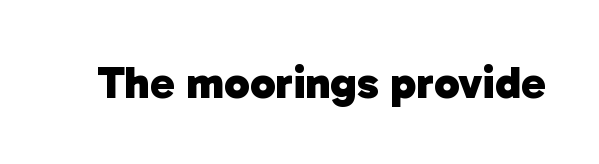
Q: Is the text bold? A: Yes.
Q: Is the typeface a serif or a sans-serif typeface? A: Sans-serif.
Q: Is the text underlined? A: No.
Q: Is the spacing between letters normal or unusually wide? A: Normal.
Q: Width (condensed, normal, or wide)? A: Normal.
Q: Stroke contrast? A: Low.
Q: x-height? A: Medium.
Q: Monospaced? A: No.
